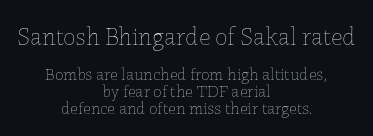
Horizontal alignment here is central, giving a formal, balanced look. Glyph-to-glyph distance matches everyday printed text. Line spacing here is tight. The baseline area is clear. In this sample the first text group is rendered at the bigger scale. Quick note: not italic, upright.
